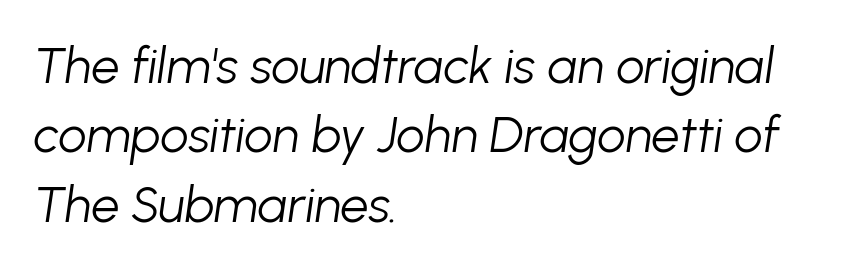
The image shows 50 px light type, italic (leaning right); set left-aligned, normal line spacing (1.39x), normal letter spacing, not underlined; low stroke contrast and a medium x-height.
